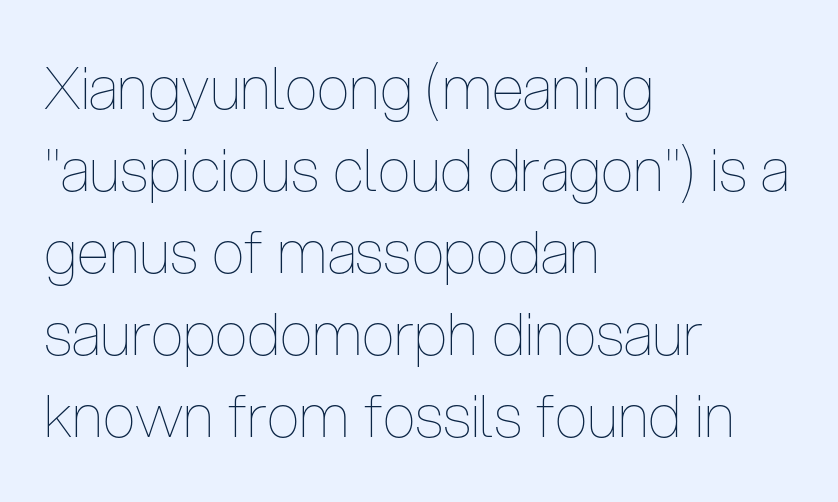
The image shows 59 px thin, condensed type, upright; set left-aligned, normal line spacing (1.39x), normal letter spacing, not underlined; low stroke contrast and a medium x-height.
